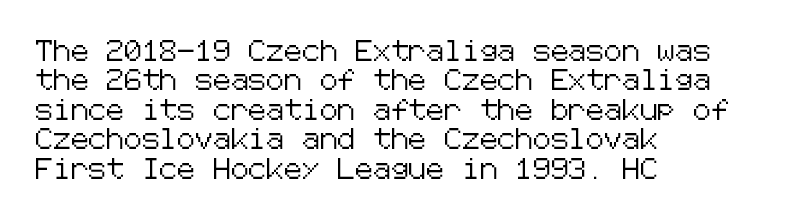
{"italic": "no", "underline": "no", "align": "left", "line_spacing": "normal", "line_spacing_ratio": 1.47, "letter_spacing": "normal", "letter_spacing_em": 0.0, "glyph_px": 20}
